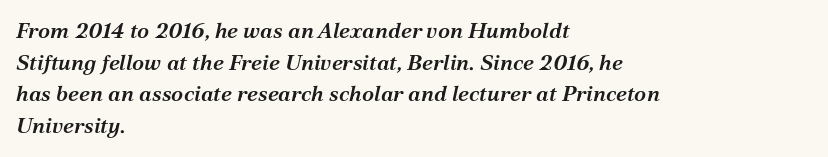
Q: Is the text bold? A: Semi-bold.
Q: Is the text italic (slanted)? A: Yes, it leans right by about 12 degrees.
Q: Is the text underlined? A: No.
Q: How is the paragraph aligned? A: Left-aligned.
Q: Is the spacing between letters normal or unusually wide? A: Normal.
Q: Is the spacing between lines tight, normal or loose? A: Normal.
